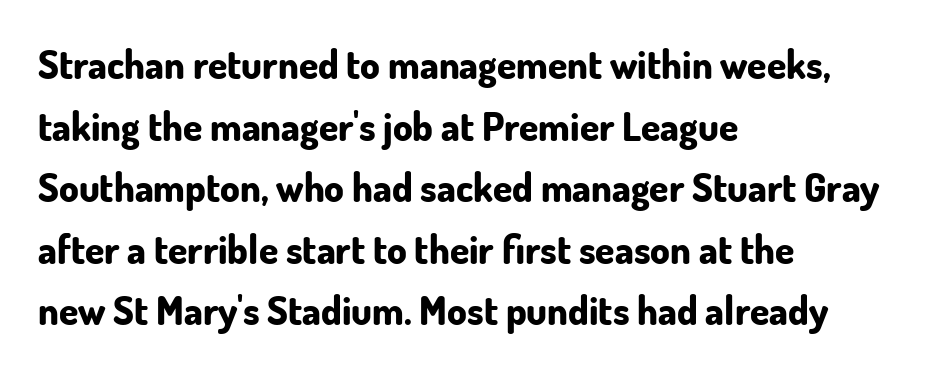
{"serif": "no", "italic": "no", "bold": "yes", "weight": "bold", "width": "normal", "stroke_contrast": "low", "x_height": "small", "monospaced": "no", "underline": "no", "align": "left", "line_spacing": "normal", "line_spacing_ratio": 1.58, "letter_spacing": "normal", "letter_spacing_em": 0.0, "glyph_px": 39}
